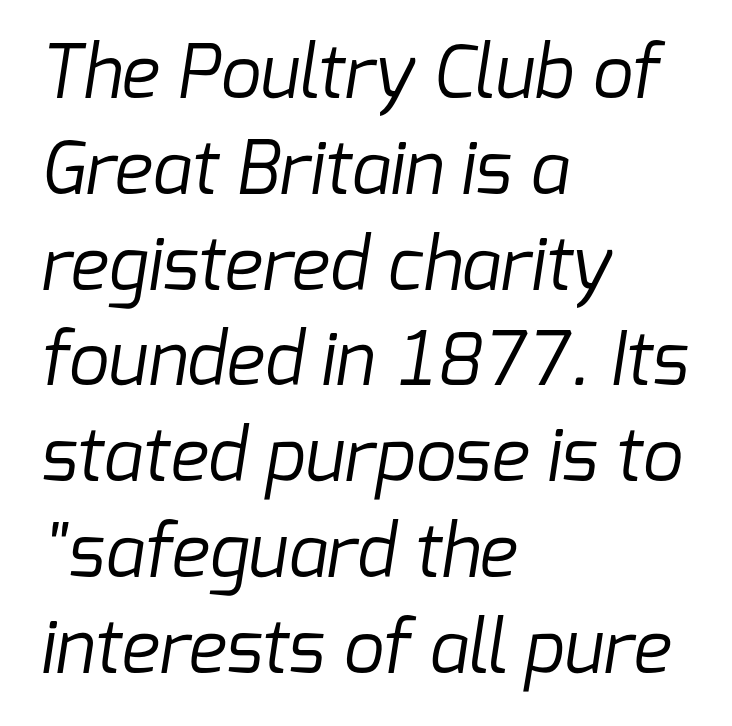
Note the varied advance widths — an 'i' is clearly narrower than an 'm'. There is no visible air inserted between adjacent glyphs. Notice how the passage keeps a crisp vertical edge on the left only. Check where the strokes stop: nothing finishes them off — pure sans.
